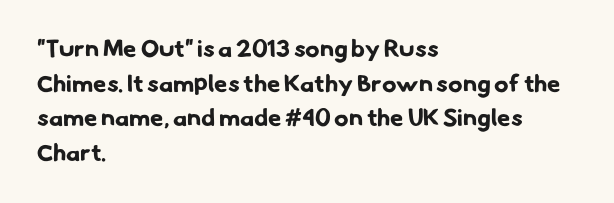
The image shows 24 px bold type; set left-aligned, normal line spacing (1.44x), normal letter spacing, not underlined.
